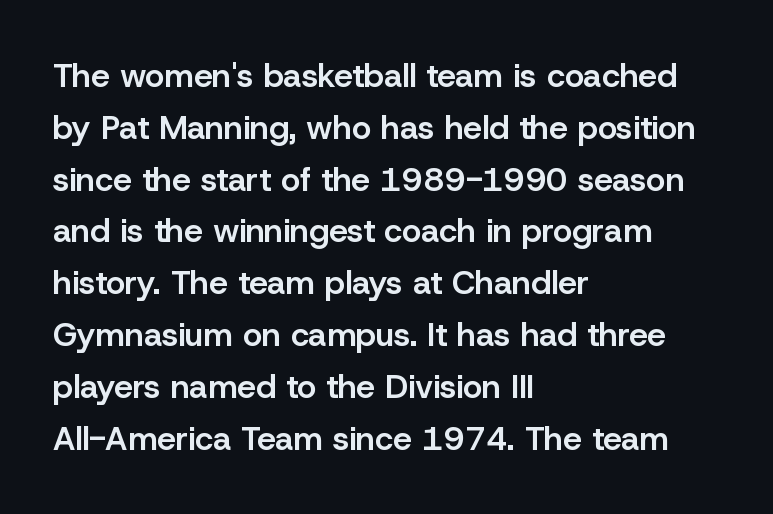
{"serif": "no", "italic": "no", "bold": "semi", "weight": "semibold", "width": "normal", "stroke_contrast": "low", "x_height": "medium", "monospaced": "no", "underline": "no", "align": "left", "line_spacing": "normal", "line_spacing_ratio": 1.57, "letter_spacing": "normal", "letter_spacing_em": 0.0, "glyph_px": 33}
